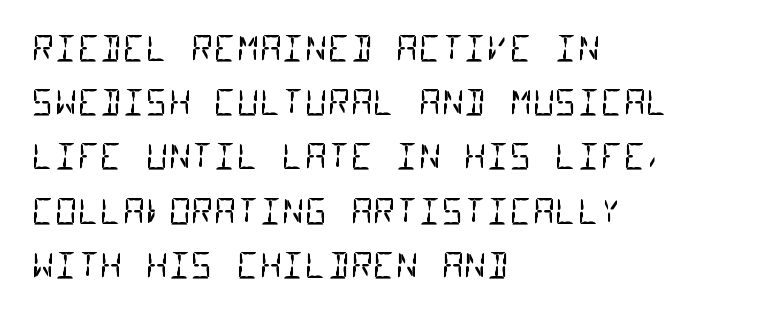
Q: Is the text bold? A: No.
Q: Is the typeface a serif or a sans-serif typeface? A: Sans-serif.
Q: Is the text underlined? A: No.
Q: How is the paragraph aligned? A: Left-aligned.
Q: Is the spacing between letters normal or unusually wide? A: Normal.
Q: Is the spacing between lines tight, normal or loose? A: Normal.
Q: Width (condensed, normal, or wide)? A: Condensed.
Q: Stroke contrast? A: Low.
Q: x-height? A: Large.
Q: Monospaced? A: Yes.
